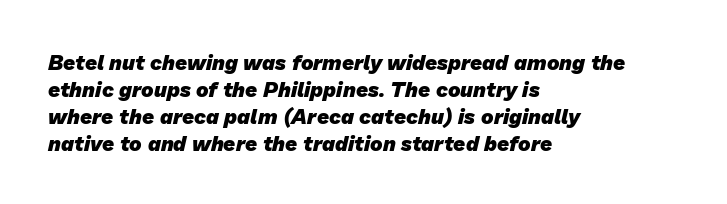
{"bold": "yes", "underline": "no", "align": "left", "line_spacing": "normal", "line_spacing_ratio": 1.28, "letter_spacing": "normal", "letter_spacing_em": 0.0, "glyph_px": 21}
